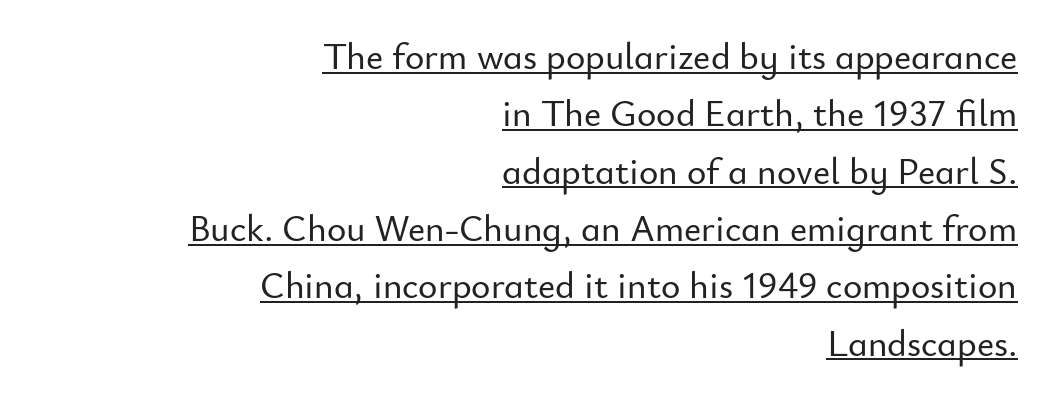
The image shows 37 px sans-serif type, upright; set right-aligned, normal line spacing (1.55x), normal letter spacing, underlined; low stroke contrast and a small x-height.
